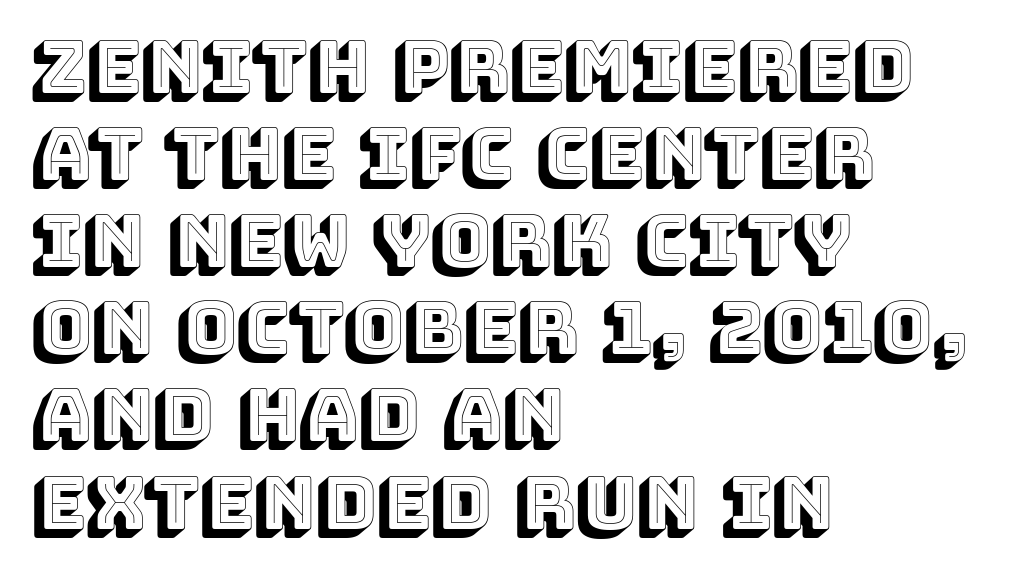
{"italic": "no", "width": "normal", "x_height": "large", "monospaced": "no", "underline": "no", "align": "left", "line_spacing_ratio": 1.21, "letter_spacing": "normal", "letter_spacing_em": 0.0, "glyph_px": 72}
